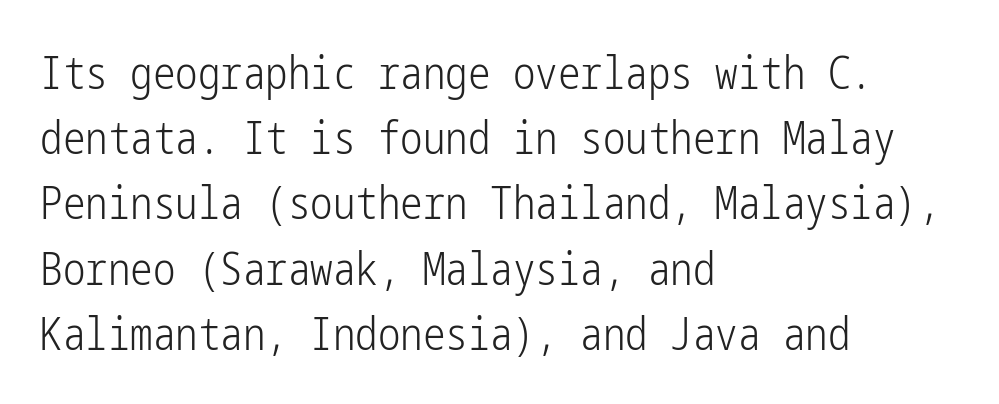
Q: Is the text bold? A: No.
Q: Is the text italic (slanted)? A: No, it is upright.
Q: Is the typeface a serif or a sans-serif typeface? A: Sans-serif.
Q: Is the text underlined? A: No.
Q: How is the paragraph aligned? A: Left-aligned.
Q: Is the spacing between letters normal or unusually wide? A: Normal.
Q: Is the spacing between lines tight, normal or loose? A: Normal.
Q: Width (condensed, normal, or wide)? A: Condensed.
Q: Stroke contrast? A: Low.
Q: x-height? A: Medium.
